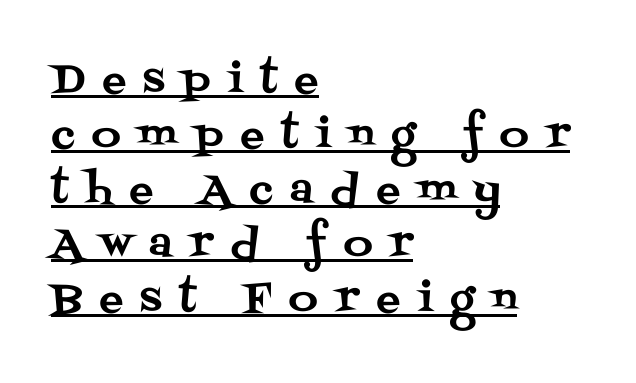
Q: Is the text italic (slanted)? A: No, it is upright.
Q: Is the typeface a serif or a sans-serif typeface? A: Serif.
Q: Is the text underlined? A: Yes.
Q: How is the paragraph aligned? A: Left-aligned.
Q: Is the spacing between letters normal or unusually wide? A: Unusually wide.
Q: Is the spacing between lines tight, normal or loose? A: Normal.
Q: Width (condensed, normal, or wide)? A: Normal.
Q: Stroke contrast? A: Medium.
Q: x-height? A: Large.
Q: Monospaced? A: No.
